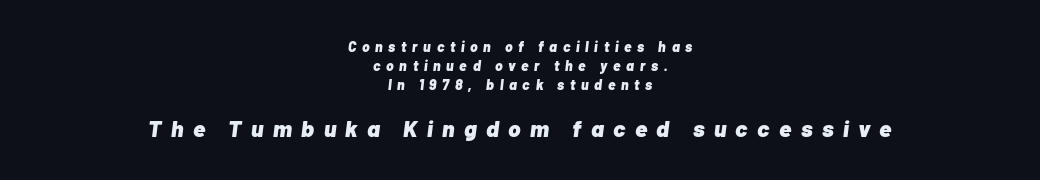
Q: Is the text bold? A: Yes.
Q: Is the text italic (slanted)? A: Yes, it leans right by about 7 degrees.
Q: Is the text underlined? A: No.
Q: How is the paragraph aligned? A: Centered.
Q: Is the spacing between letters normal or unusually wide? A: Unusually wide.
Q: Is the spacing between lines tight, normal or loose? A: Normal.
Q: Which block of text is set in a larger size, the first (top) or the second (bottom)? A: The second (bottom) one.
